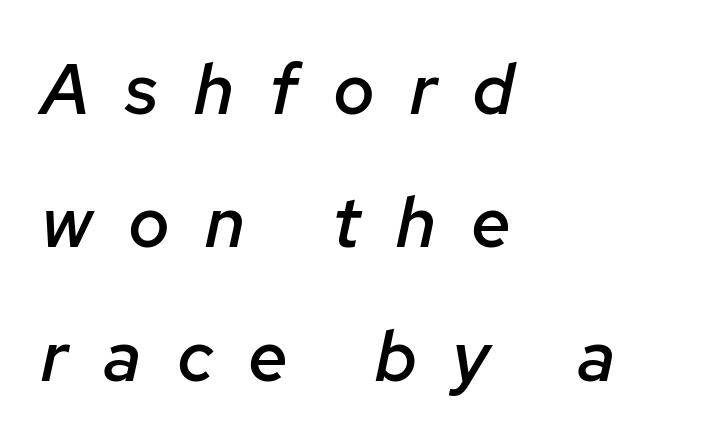
The image shows 71 px semibold type, italic (leaning right); set left-aligned, line spacing 1.88x, unusually wide letter spacing (+0.5 em), not underlined; low stroke contrast and a medium x-height.
